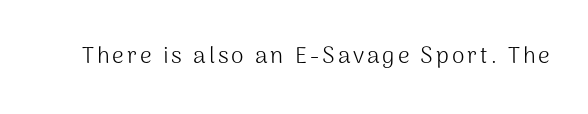
Q: Is the text bold? A: No.
Q: Is the text italic (slanted)? A: No, it is upright.
Q: Is the text underlined? A: No.
